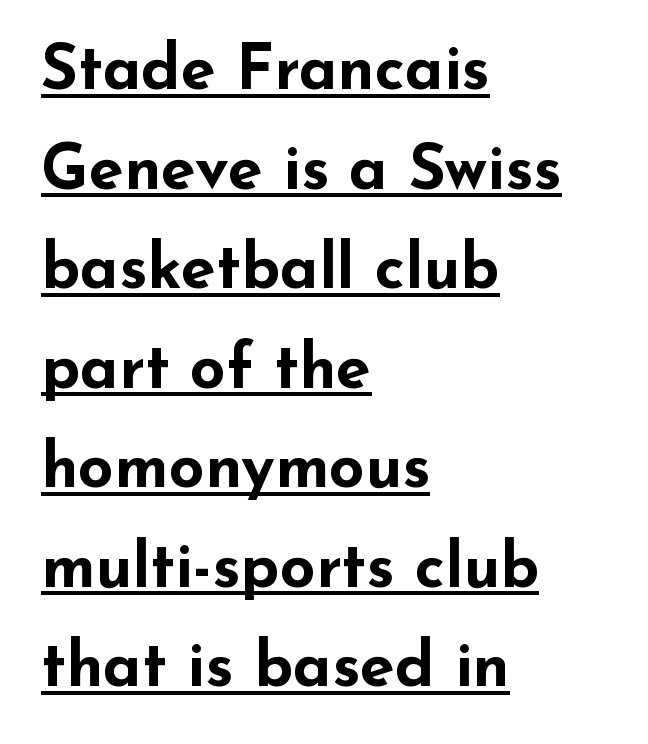
Note the varied advance widths — an 'i' is clearly narrower than an 'm'. Compared with typical paragraphs, the rows here are spaced about the same. Underline: present. Regarding serifs, this sample does without them. Short note: letters normally spaced. The letters stand straight up with perfectly vertical stems.
